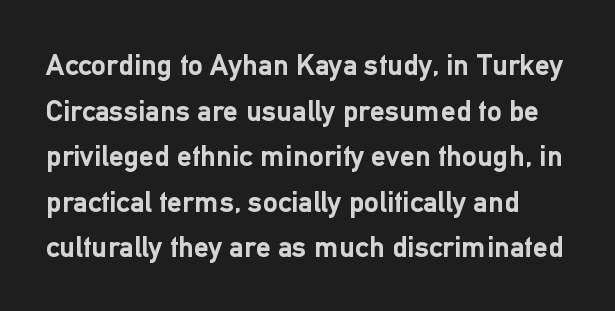
The image shows 30 px semibold sans-serif type, upright; set normal line spacing (1.52x), normal letter spacing, not underlined; low stroke contrast and a medium x-height.
